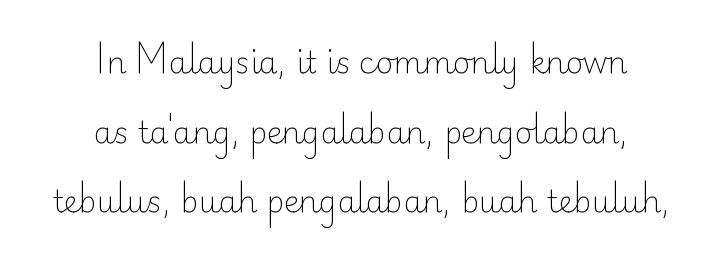
The face used here is proportionally spaced, like ordinary book or web type. The characters display no serif detailing; their extremities are plain. How would I describe the line gaps? Wide and relaxed. Layout note: lines centered.
